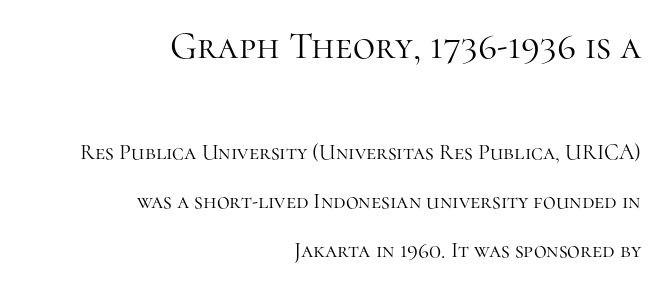
Between these two stacked blocks, the higher one wins on size. These lines are rendered in a variable-pitch font. Is the letter spacing exaggerated? No — it looks like the ordinary default. Airy leading. Do the letters lean? They stand straight. Honestly, there is no underline to notice here at all.
